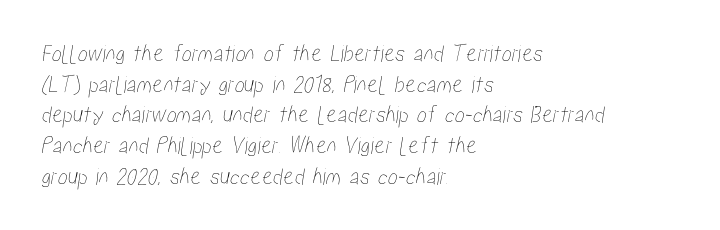
{"underline": "no", "align": "left", "line_spacing_ratio": 1.23, "letter_spacing": "normal", "letter_spacing_em": 0.0, "glyph_px": 25}
